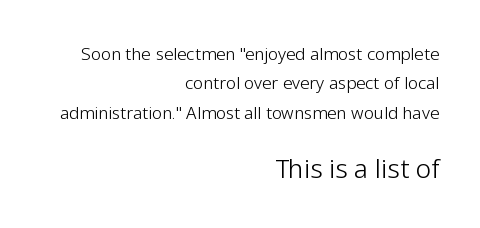
Q: Is the text bold? A: No.
Q: Is the text italic (slanted)? A: No, it is upright.
Q: Is the text underlined? A: No.
Q: How is the paragraph aligned? A: Right-aligned.
Q: Is the spacing between letters normal or unusually wide? A: Normal.
Q: Which block of text is set in a larger size, the first (top) or the second (bottom)? A: The second (bottom) one.
